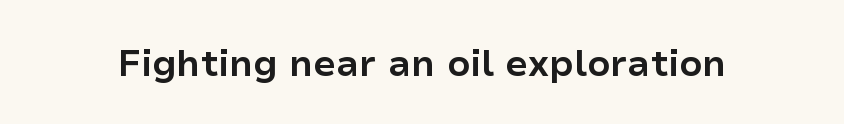
{"serif": "no", "italic": "no", "bold": "yes", "weight": "bold", "width": "normal", "stroke_contrast": "low", "x_height": "medium", "monospaced": "no", "underline": "no", "letter_spacing": "normal", "letter_spacing_em": 0.0, "glyph_px": 37}
